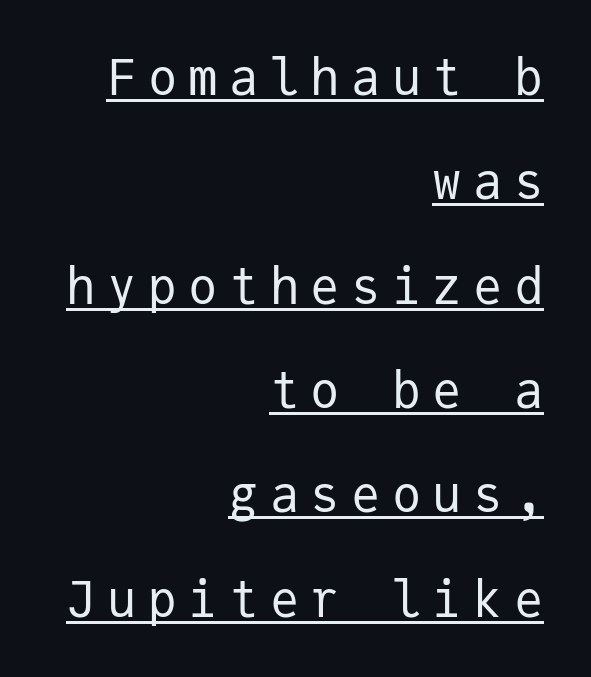
A continuous stroke trails under the words, as in a hyperlink. Serifs: no, the terminals of the letterforms are clean. A typesetter would call this monospace, since all characters share one set width. Each stroke keeps to a modest, everyday thickness or less. All the whitespace from short lines collects on the left. Regarding leading, the lines here are spaced well apart.
